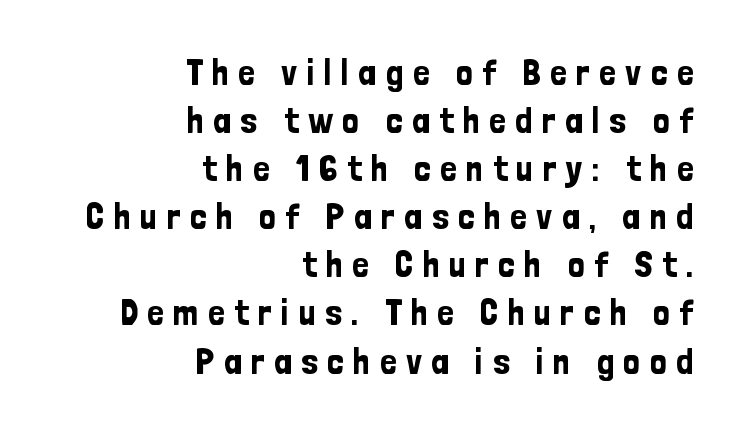
The image shows 37 px condensed sans-serif type, upright; set right-aligned, normal line spacing (1.3x), unusually wide letter spacing (+0.26 em), not underlined; low stroke contrast and a medium x-height.
